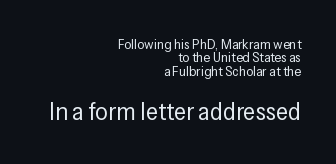
Notice how descenders almost collide with the ascenders below — that's tight leading. This layout puts the modest block above and the oversized block below. Characters remain perfectly vertical along every line. These glyphs show unthickened strokes, regular width or finer.
